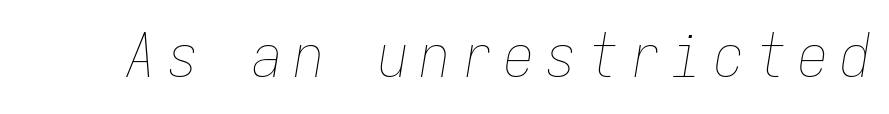
The image shows 60 px thin, condensed type, italic (leaning right), monospaced; set unusually wide letter spacing (+0.2 em), not underlined; low stroke contrast and a medium x-height.
